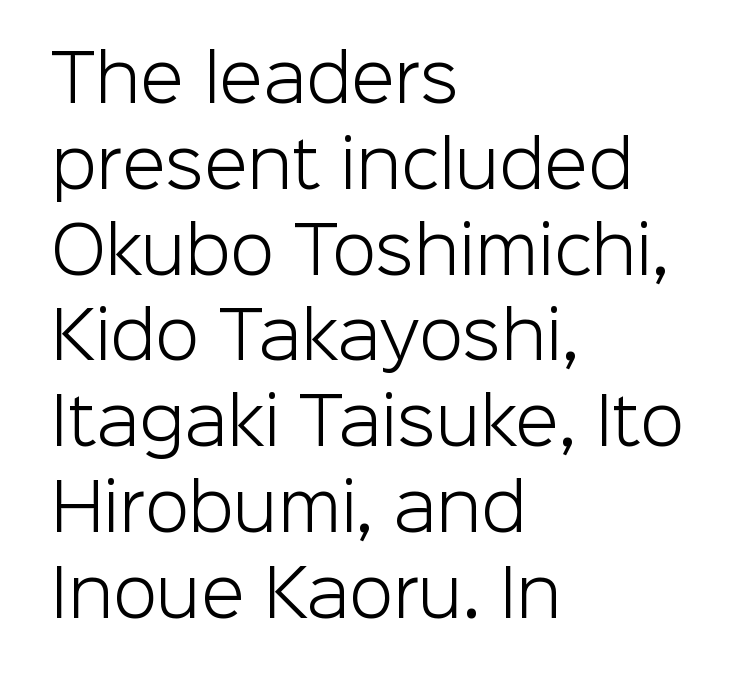
The image shows 64 px light sans-serif type, upright; set left-aligned, normal line spacing (1.34x), normal letter spacing, not underlined; low stroke contrast and a medium x-height.
